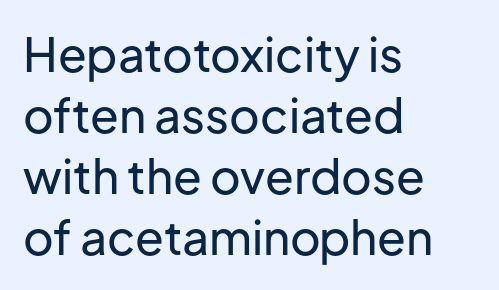
The image shows 47 px sans-serif type, upright; set left-aligned, normal line spacing (1.3x), normal letter spacing, not underlined; low stroke contrast and a medium x-height.
